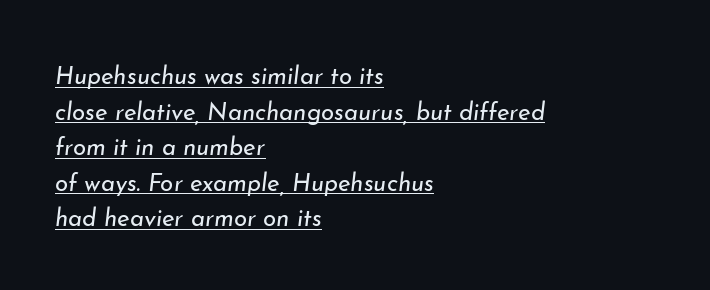
{"italic": "yes", "lean": "right", "slant_degrees": 7, "bold": "no", "underline": "yes", "align": "left", "line_spacing": "normal", "line_spacing_ratio": 1.48, "letter_spacing": "normal", "letter_spacing_em": 0.0, "glyph_px": 24}
